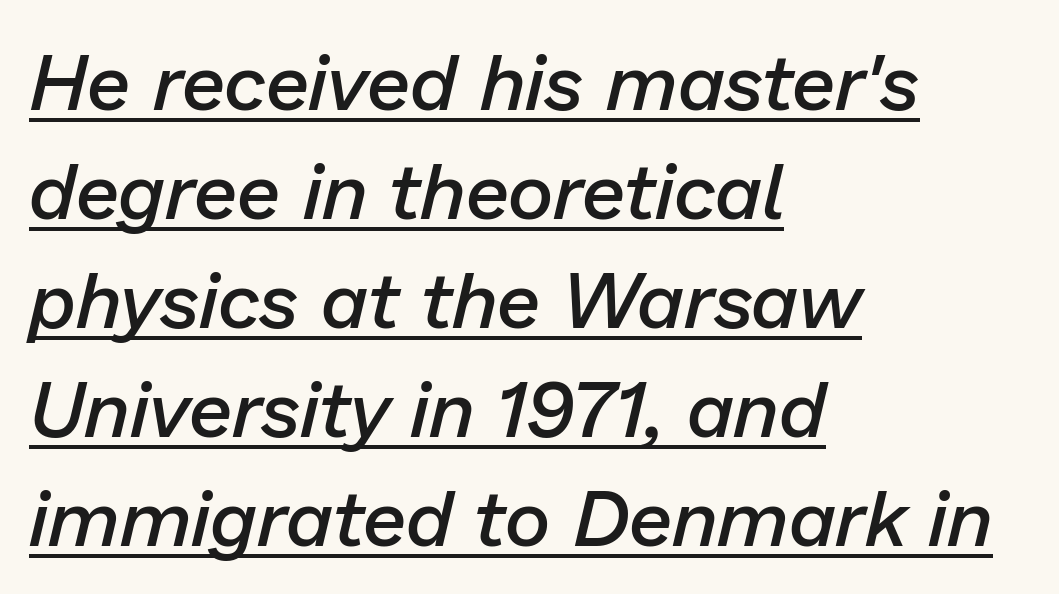
The image shows 79 px semibold type, italic (leaning right); set left-aligned, normal line spacing (1.38x), normal letter spacing, underlined; low stroke contrast and a medium x-height.
